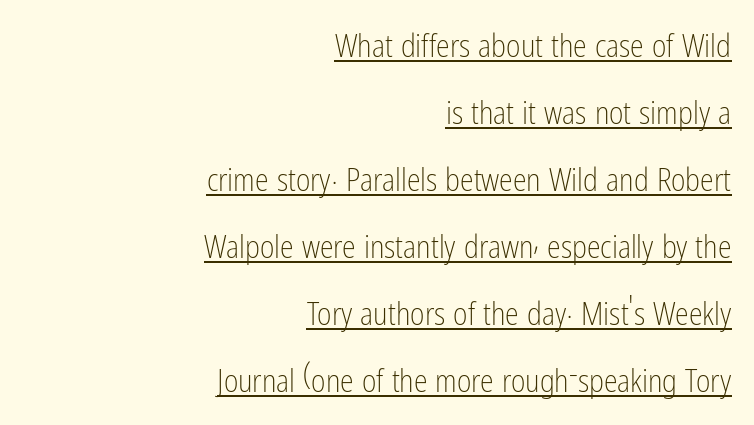
The image shows 31 px light, condensed sans-serif type, upright; set right-aligned, loose line spacing (2.16x), normal letter spacing, underlined; low stroke contrast and a medium x-height.
